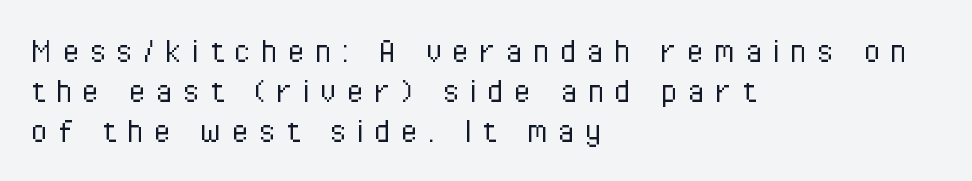
Where is the straight margin? On the left. Weight: in the light-to-regular range. Nope, no serifs anywhere on these letters. Each row of text sits above clean, open space. Interline gaps are noticeably narrow in this sample.
